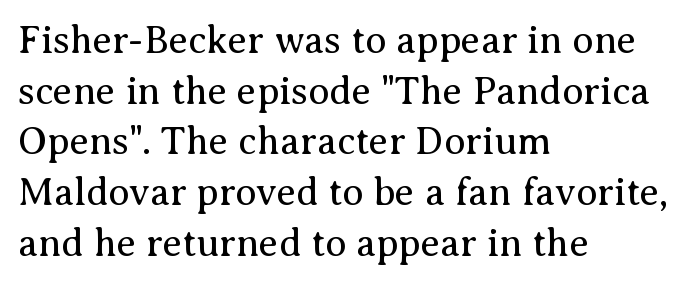
{"serif": "yes", "italic": "no", "bold": "no", "weight": "regular", "width": "normal", "stroke_contrast": "medium", "x_height": "medium", "monospaced": "no", "underline": "no", "align": "left", "line_spacing": "normal", "line_spacing_ratio": 1.3, "letter_spacing": "normal", "letter_spacing_em": 0.0, "glyph_px": 39}
